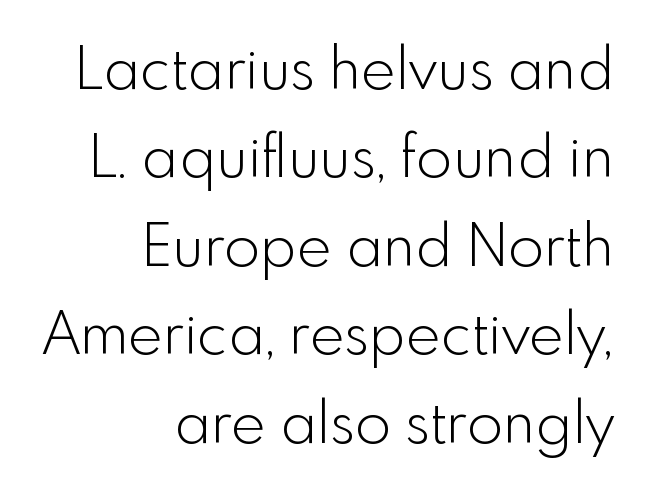
The space beneath each line is pristine and unruled. Nothing sits at the stroke ends, so this counts as sans-serif. Weight class: somewhere from thin through regular. Is this a fixed-width face? No — the glyphs have proportional, varying widths. Observe the ordinary spacing: letters are neighbours, not strangers. The paragraph shown leans on its right margin.
